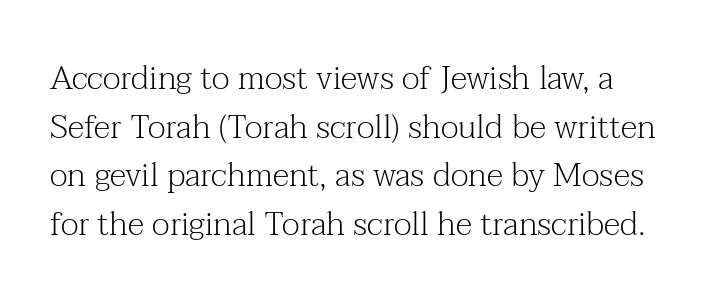
In terms of leading, this rendering sits right in the middle. Yep, those are serifs on the letters. Note the varied advance widths — an 'i' is clearly narrower than an 'm'. Underlining? Definitely not there. Between one letter and the next there's only the usual sliver of space. Nope, not italic — everything's standing straight.
